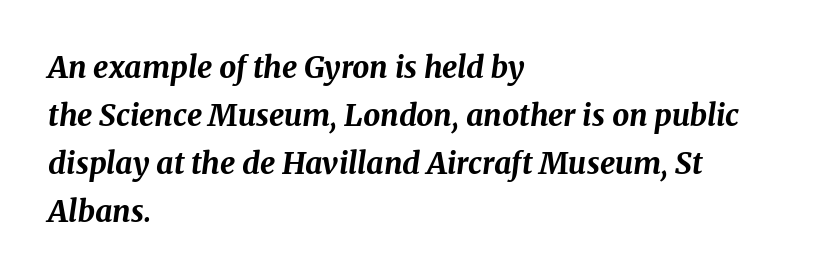
The image shows 30 px bold type, italic (leaning right); set left-aligned, normal line spacing (1.6x), normal letter spacing, not underlined; medium stroke contrast and a medium x-height.
